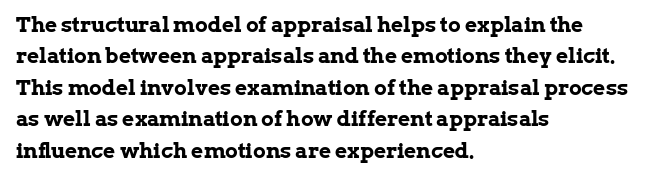
{"italic": "no", "bold": "yes", "underline": "no", "align": "left", "line_spacing": "normal", "line_spacing_ratio": 1.5, "letter_spacing": "normal", "letter_spacing_em": 0.0, "glyph_px": 21}
